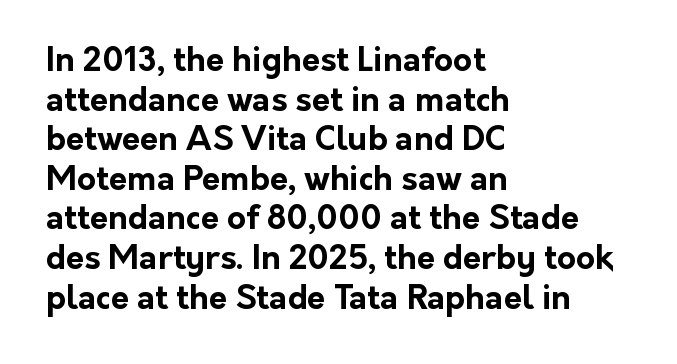
Q: Is the text bold? A: Yes.
Q: Is the text italic (slanted)? A: No, it is upright.
Q: Is the typeface a serif or a sans-serif typeface? A: Sans-serif.
Q: Is the text underlined? A: No.
Q: How is the paragraph aligned? A: Left-aligned.
Q: Is the spacing between letters normal or unusually wide? A: Normal.
Q: Width (condensed, normal, or wide)? A: Normal.
Q: Stroke contrast? A: Low.
Q: x-height? A: Medium.
Q: Monospaced? A: No.
